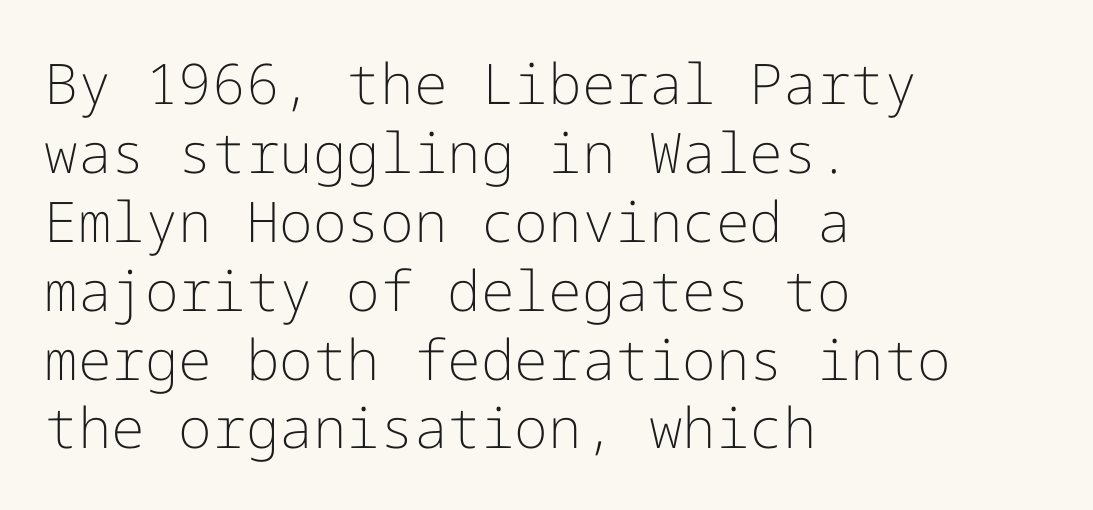
The image shows 56 px light sans-serif type, upright; set left-aligned, line spacing 1.23x, normal letter spacing, not underlined; low stroke contrast and a medium x-height.
